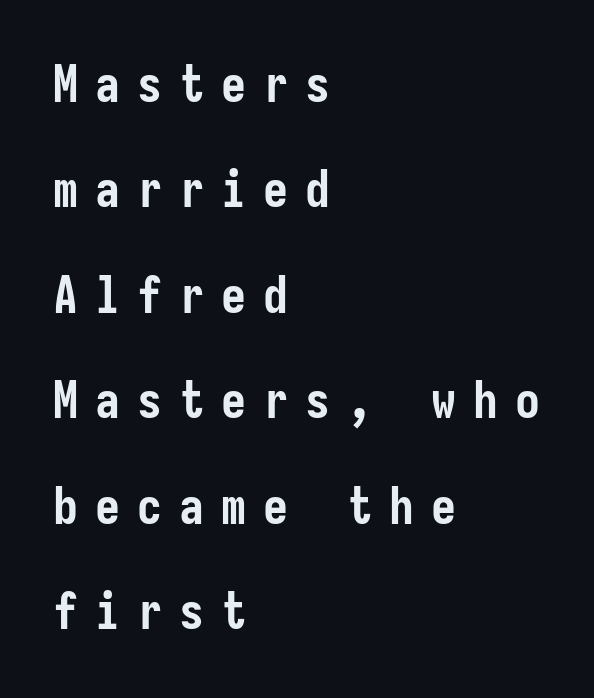
The image shows 50 px semibold, condensed sans-serif type, upright; set left-aligned, loose line spacing (2.11x), unusually wide letter spacing (+0.34 em), not underlined; low stroke contrast and a medium x-height.
